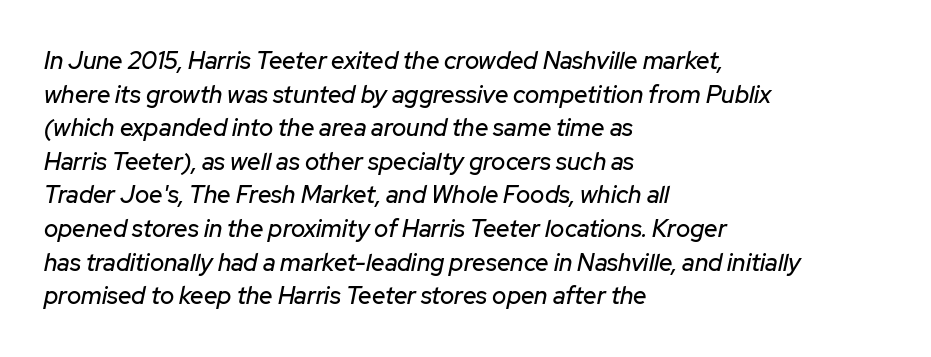
A classic flush-left, rag-right setting is used for this passage. The glyphs look as if they've been sheared to an angle. The letterforms sit shoulder to shoulder at normal distance. The designer left line spacing at the default. Words float on clear page, feet unadorned.
